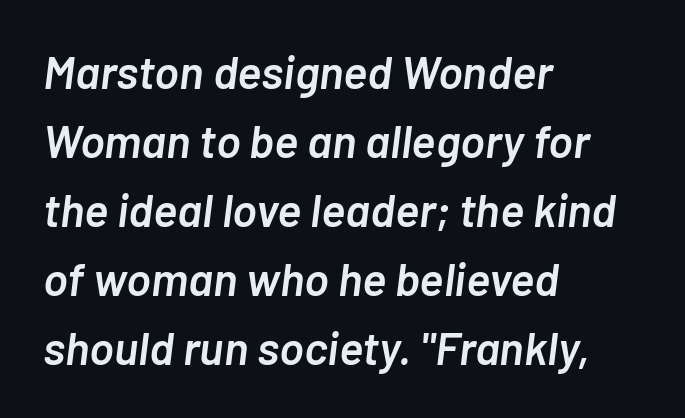
Normally led — the rows are evenly, conventionally spaced. Think of a printed novel: that variable character pitch is what you see here. Does the weight exceed regular? Yes, but only to semibold. You can tell it's italic because the verticals aren't actually vertical. Is the letter spacing exaggerated? No — it looks like the ordinary default.
